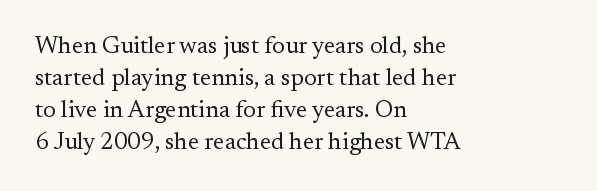
Q: Is the text bold? A: No.
Q: Is the text italic (slanted)? A: No, it is upright.
Q: Is the text underlined? A: No.
Q: How is the paragraph aligned? A: Left-aligned.
Q: Is the spacing between letters normal or unusually wide? A: Normal.
Q: Is the spacing between lines tight, normal or loose? A: Normal.
